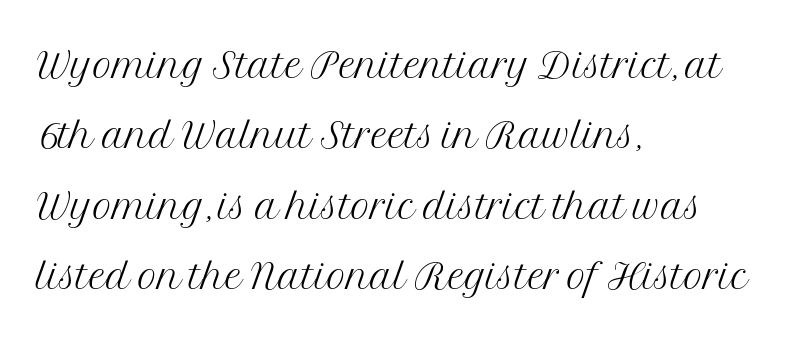
The image shows 53 px light serif type; set left-aligned, normal line spacing (1.33x), normal letter spacing, not underlined; medium stroke contrast and a medium x-height.
